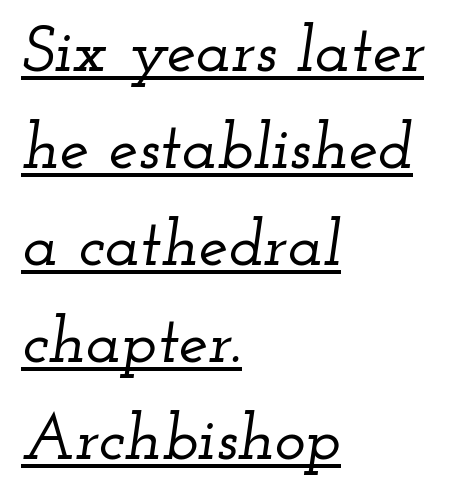
Think of a printed novel: that variable character pitch is what you see here. All the whitespace from short lines collects on the right. You can see a thin bar hugging the bottom of the glyphs. Rows of type keep a routine distance in the vertical direction.
